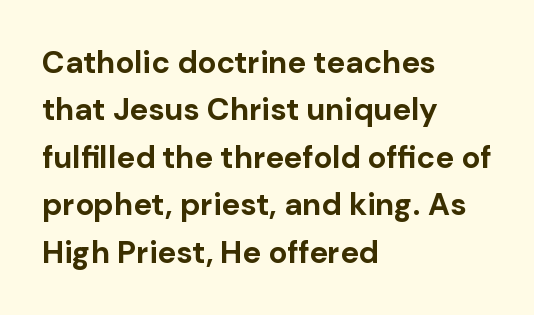
{"serif": "no", "italic": "no", "bold": "yes", "weight": "bold", "width": "normal", "stroke_contrast": "low", "x_height": "medium", "monospaced": "no", "underline": "no", "align": "left", "line_spacing": "normal", "line_spacing_ratio": 1.53, "letter_spacing": "normal", "letter_spacing_em": 0.0, "glyph_px": 31}
